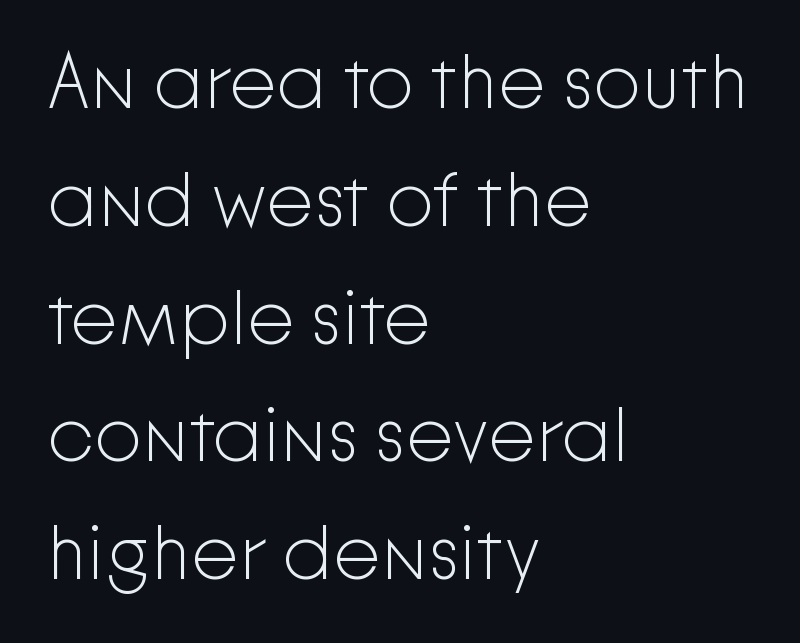
This is not heavy type; no bold has been used. Anything drawn beneath the words? Only blank space. Baseline-to-baseline distance is the conventional proportion of letter height. The letters stand upright; this is a roman face.
